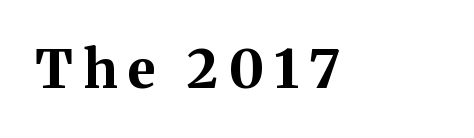
Q: Is the text bold? A: Yes.
Q: Is the text italic (slanted)? A: No, it is upright.
Q: Is the typeface a serif or a sans-serif typeface? A: Serif.
Q: Is the text underlined? A: No.
Q: Is the spacing between letters normal or unusually wide? A: Unusually wide.
Q: Width (condensed, normal, or wide)? A: Normal.
Q: Stroke contrast? A: Medium.
Q: x-height? A: Medium.
Q: Monospaced? A: No.
